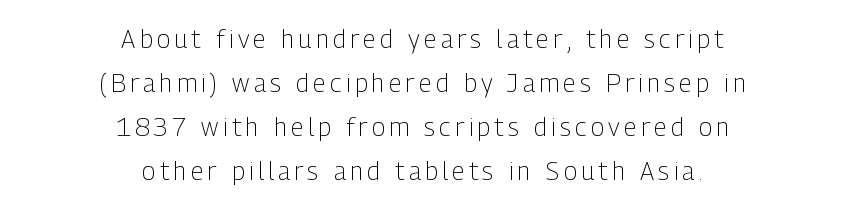
The image shows 25 px text type, upright; set centered, line spacing 1.76x, not underlined.
